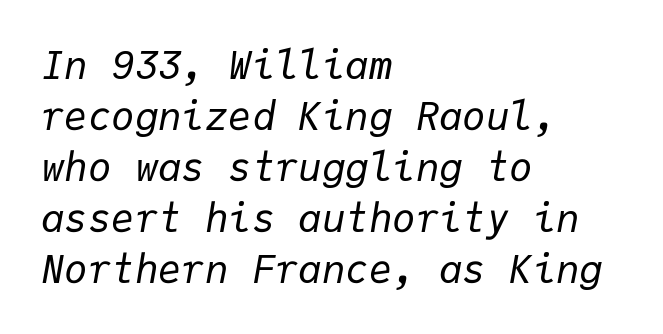
Compared with typical body copy, the letter spacing here is the same. A typesetter would call this monospace, since all characters share one set width. Leftover space on each line is placed entirely after the last word. Weight: in the light-to-regular range. Descenders hang freely into open space.
